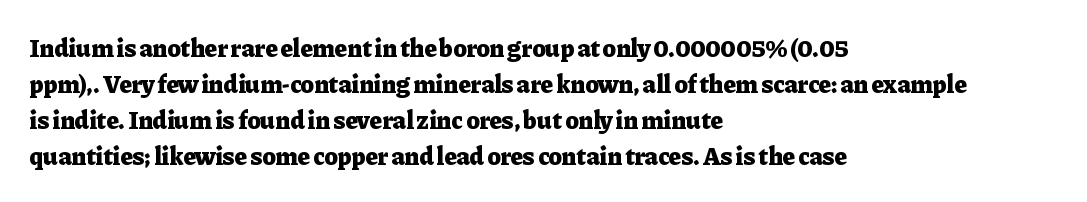
The image shows 25 px bold type, upright; set left-aligned, normal line spacing (1.44x), normal letter spacing, not underlined.
